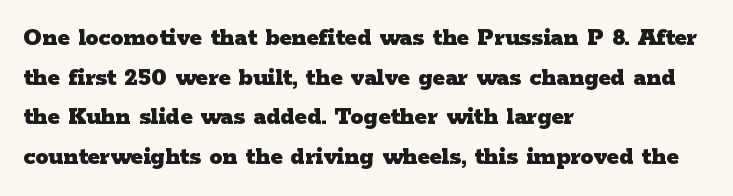
Q: Is the text bold? A: Yes.
Q: Is the text italic (slanted)? A: No, it is upright.
Q: Is the text underlined? A: No.
Q: How is the paragraph aligned? A: Left-aligned.
Q: Is the spacing between letters normal or unusually wide? A: Normal.
Q: Is the spacing between lines tight, normal or loose? A: Normal.
